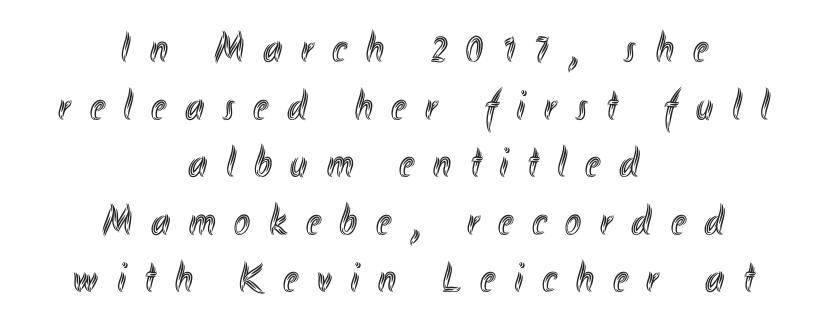
The image shows 43 px condensed type; set centered, normal line spacing (1.34x), unusually wide letter spacing (+0.44 em), not underlined; a small x-height.
